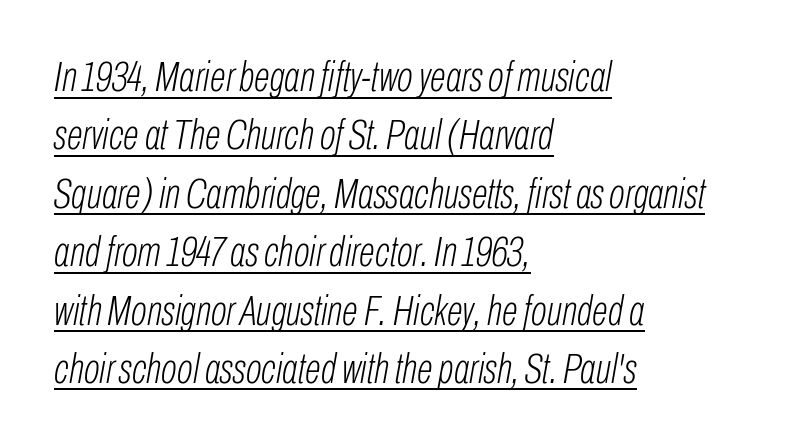
{"italic": "yes", "lean": "right", "slant_degrees": 10, "bold": "no", "weight": "light", "width": "condensed", "stroke_contrast": "low", "x_height": "medium", "monospaced": "no", "underline": "yes", "align": "left", "line_spacing": "normal", "line_spacing_ratio": 1.39, "letter_spacing": "normal", "letter_spacing_em": 0.0, "glyph_px": 42}
